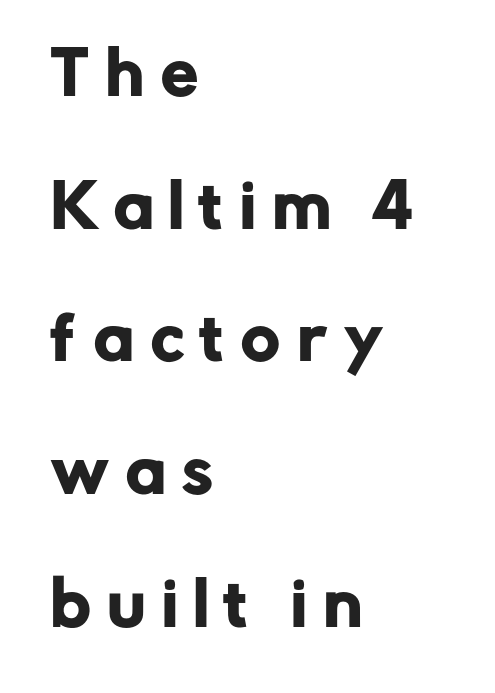
Every character sits straight up, as roman type does. The rendering shows plain stroke endings on the letterforms — a sans-serif design. Do the characters align in a grid? No, the font is proportional. Nobody drew a line under any word here. Successive baselines arrive slowly, with a big drop between each. Is the letter spacing exaggerated? Yes — the characters are pushed far apart.
